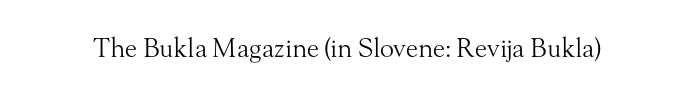
Q: Is the text bold? A: No.
Q: Is the text italic (slanted)? A: No, it is upright.
Q: Is the text underlined? A: No.
Q: Is the spacing between letters normal or unusually wide? A: Normal.
